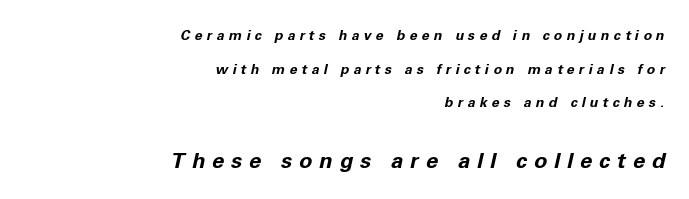
{"italic": "yes", "lean": "right", "slant_degrees": 11, "bold": "yes", "underline": "no", "align": "right", "line_spacing": "loose", "line_spacing_ratio": 2.41, "letter_spacing": "wide", "letter_spacing_em": 0.31, "larger_block": "second", "size_ratio": 1.57, "glyph_px": 22}
